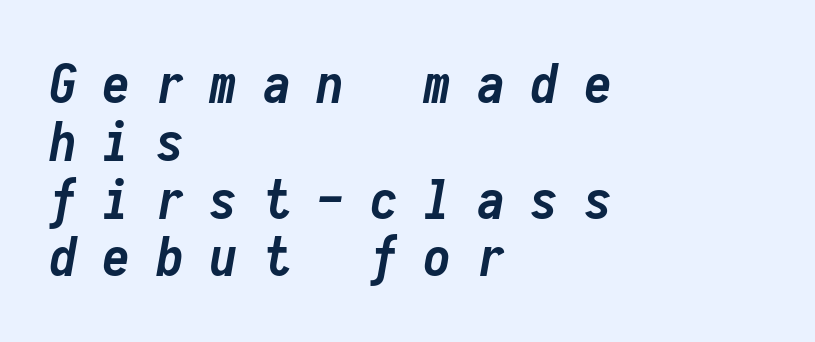
The image shows 54 px semibold, condensed type, italic (leaning right), monospaced; set left-aligned, tight line spacing (1.07x), unusually wide letter spacing (+0.49 em), not underlined; low stroke contrast and a medium x-height.
